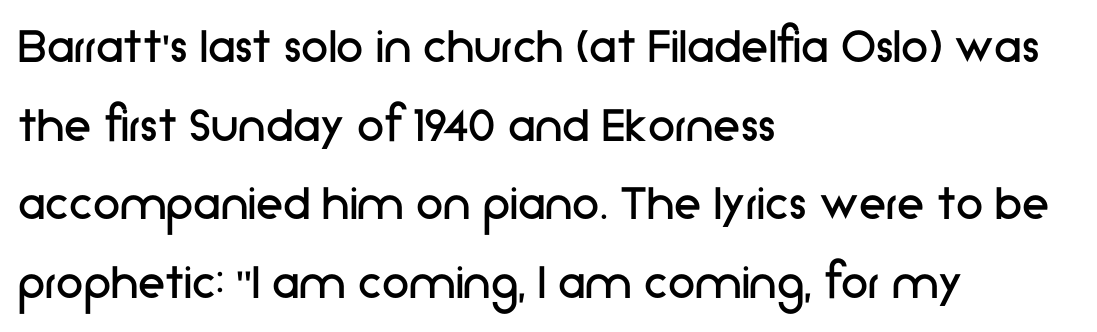
In CSS terms this would be text-align: left. Observe the absence of serifs on each vertical stroke in this sample. Underlining? Definitely not there. Every stem runs plumb, perpendicular to the baseline. Proportional: the letters do not fall into vertical columns.
